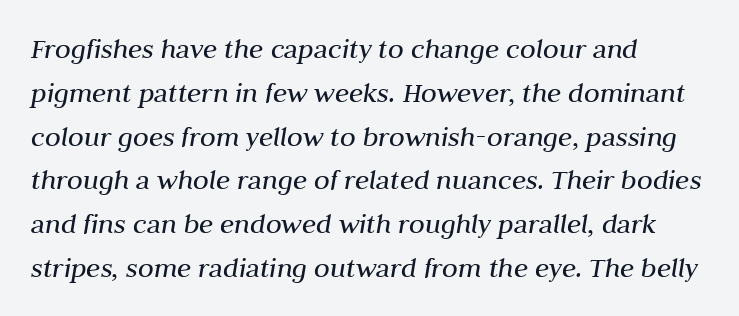
The block of text has a typical density, with ordinary space between rows. This rendering uses left alignment, leaving the right contour irregular. The line texture is even and compact thanks to regular tracking. Words float on clear page, feet unadorned.
